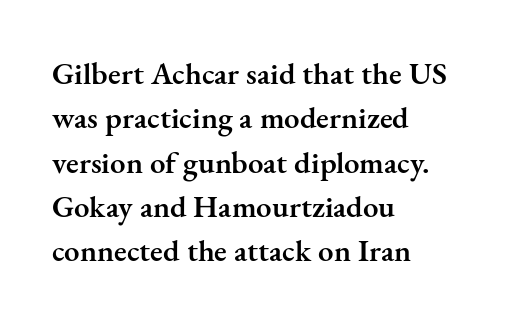
Q: Is the text bold? A: Semi-bold.
Q: Is the text italic (slanted)? A: No, it is upright.
Q: Is the typeface a serif or a sans-serif typeface? A: Serif.
Q: Is the text underlined? A: No.
Q: How is the paragraph aligned? A: Left-aligned.
Q: Is the spacing between letters normal or unusually wide? A: Normal.
Q: Is the spacing between lines tight, normal or loose? A: Normal.
Q: Width (condensed, normal, or wide)? A: Normal.
Q: Stroke contrast? A: Medium.
Q: x-height? A: Small.
Q: Monospaced? A: No.
